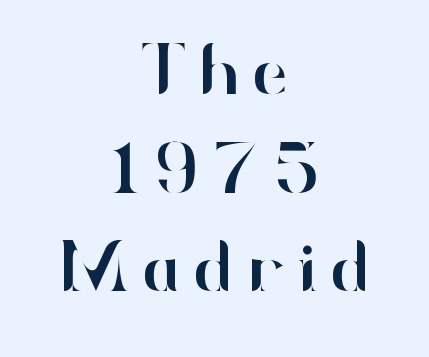
The image shows 72 px sans-serif type, upright; set centered, normal line spacing (1.37x), not underlined; high stroke contrast and a small x-height.
